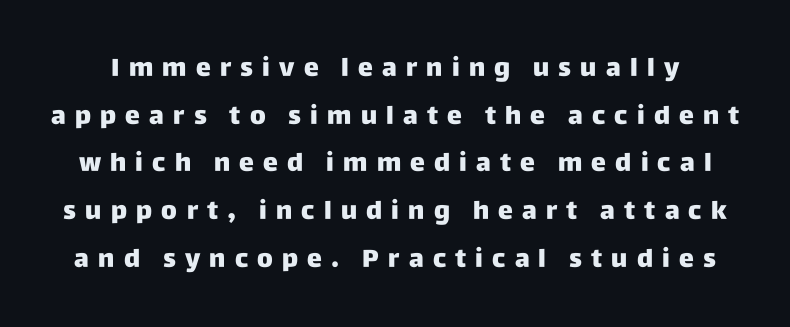
Q: Is the text bold? A: Yes.
Q: Is the text italic (slanted)? A: No, it is upright.
Q: Is the text underlined? A: No.
Q: Is the spacing between letters normal or unusually wide? A: Unusually wide.
Q: Is the spacing between lines tight, normal or loose? A: Loose.
